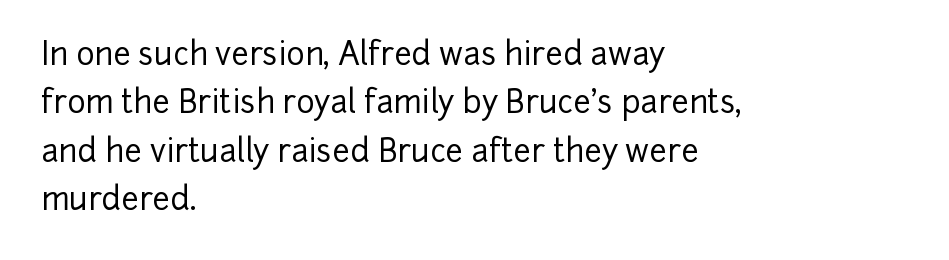
Q: Is the text italic (slanted)? A: No, it is upright.
Q: Is the typeface a serif or a sans-serif typeface? A: Sans-serif.
Q: Is the text underlined? A: No.
Q: How is the paragraph aligned? A: Left-aligned.
Q: Is the spacing between letters normal or unusually wide? A: Normal.
Q: Is the spacing between lines tight, normal or loose? A: Normal.
Q: Width (condensed, normal, or wide)? A: Normal.
Q: Stroke contrast? A: Low.
Q: x-height? A: Medium.
Q: Monospaced? A: No.
